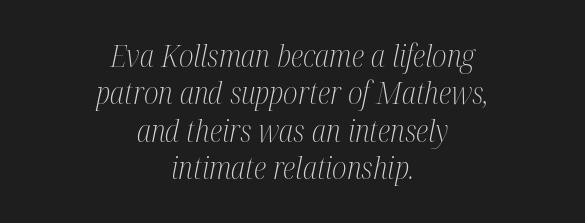
{"serif": "yes", "italic": "yes", "lean": "right", "slant_degrees": 12, "bold": "no", "weight": "light", "width": "condensed", "stroke_contrast": "medium", "x_height": "medium", "monospaced": "no", "underline": "no", "align": "center", "line_spacing": "normal", "line_spacing_ratio": 1.25, "letter_spacing": "normal", "letter_spacing_em": 0.0, "glyph_px": 30}
